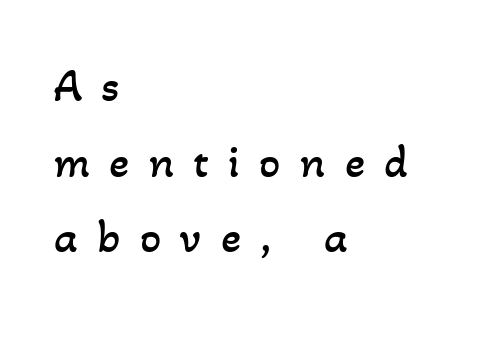
Q: Is the text bold? A: No.
Q: Is the text underlined? A: No.
Q: How is the paragraph aligned? A: Left-aligned.
Q: Is the spacing between letters normal or unusually wide? A: Unusually wide.
Q: Is the spacing between lines tight, normal or loose? A: Normal.
Q: Width (condensed, normal, or wide)? A: Normal.
Q: Stroke contrast? A: Low.
Q: x-height? A: Small.
Q: Monospaced? A: No.
